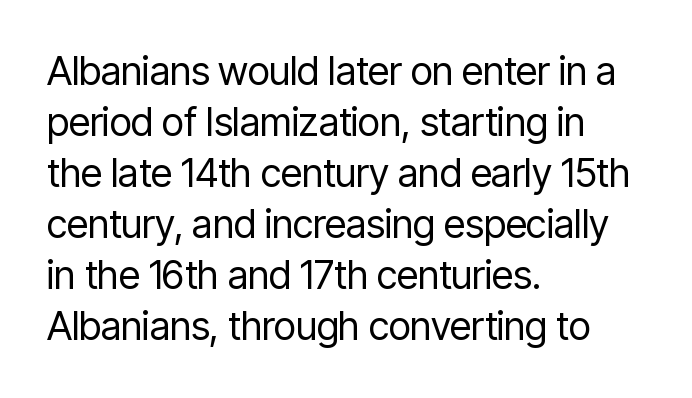
Q: Is the text bold? A: No.
Q: Is the text italic (slanted)? A: No, it is upright.
Q: Is the typeface a serif or a sans-serif typeface? A: Sans-serif.
Q: Is the text underlined? A: No.
Q: How is the paragraph aligned? A: Left-aligned.
Q: Is the spacing between letters normal or unusually wide? A: Normal.
Q: Is the spacing between lines tight, normal or loose? A: Normal.
Q: Width (condensed, normal, or wide)? A: Condensed.
Q: Stroke contrast? A: Low.
Q: x-height? A: Medium.
Q: Monospaced? A: No.
